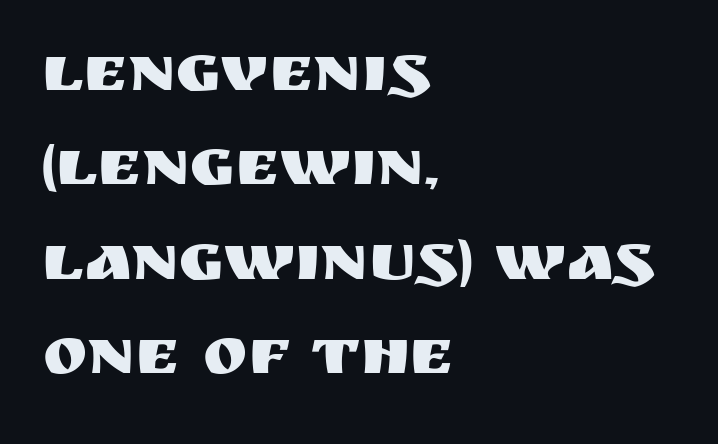
Letters rest on an invisible, unmarked baseline. Upright lettering throughout. Observe the absence of serifs on each vertical stroke in this sample. Caption: standard tracking, unaltered.
